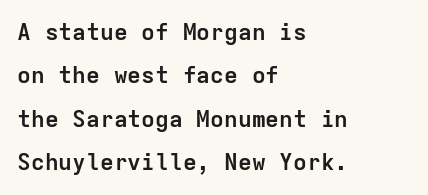
Q: Is the text bold? A: Yes.
Q: Is the text italic (slanted)? A: No, it is upright.
Q: Is the text underlined? A: No.
Q: How is the paragraph aligned? A: Left-aligned.
Q: Is the spacing between letters normal or unusually wide? A: Normal.
